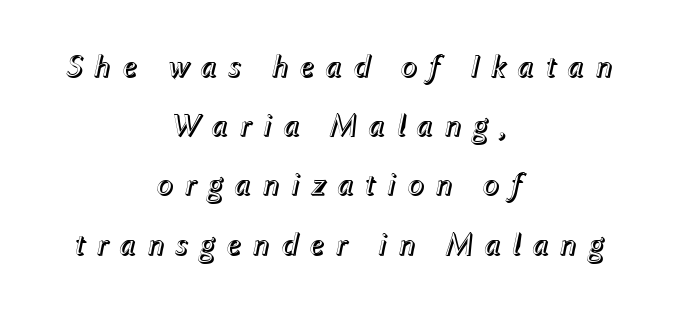
The image shows 32 px text type, italic (leaning right); set centered, line spacing 1.85x, unusually wide letter spacing (+0.33 em), not underlined; a medium x-height.
